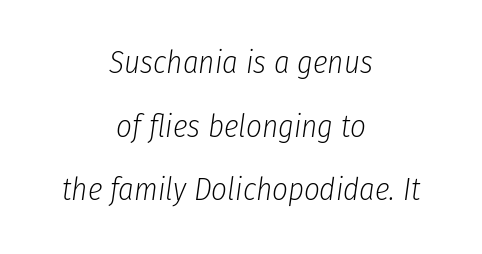
The lettering tilts uniformly, giving the passage an italic look. How would I describe the line gaps? Wide and relaxed. Words appear dense and cohesive because spacing is normal. The compositor balanced each line on the midline. This is not heavy type; no bold has been used. A typesetter would call this proportional, since set widths differ per character.
